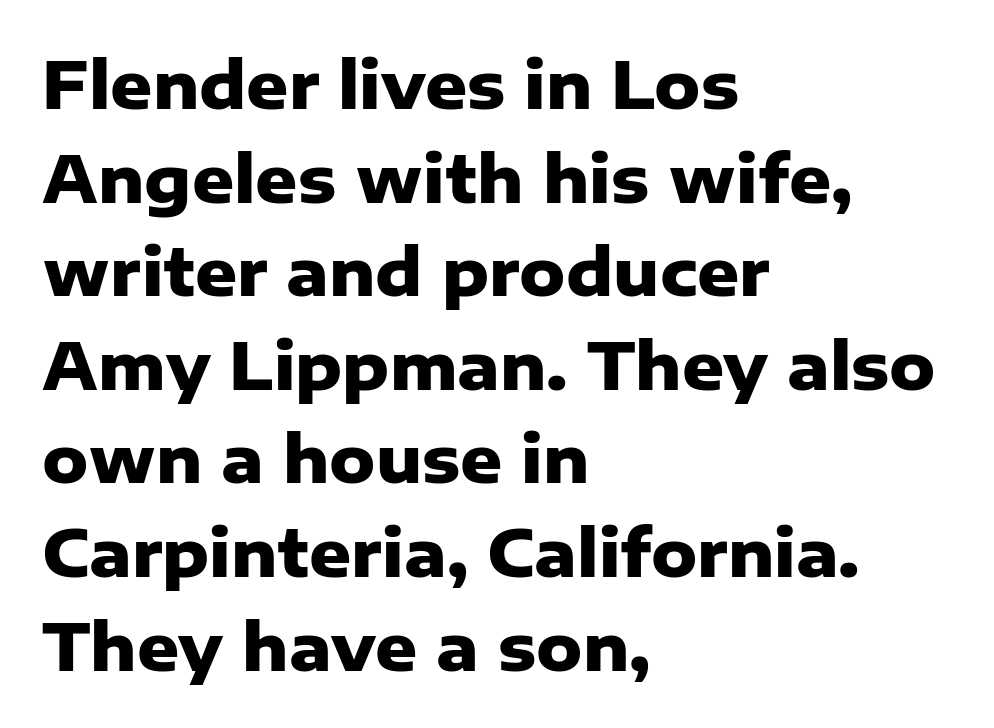
{"serif": "no", "italic": "no", "bold": "yes", "weight": "heavy", "width": "normal", "stroke_contrast": "low", "x_height": "medium", "monospaced": "no", "underline": "no", "align": "left", "line_spacing": "normal", "line_spacing_ratio": 1.44, "letter_spacing": "normal", "letter_spacing_em": 0.0, "glyph_px": 65}
